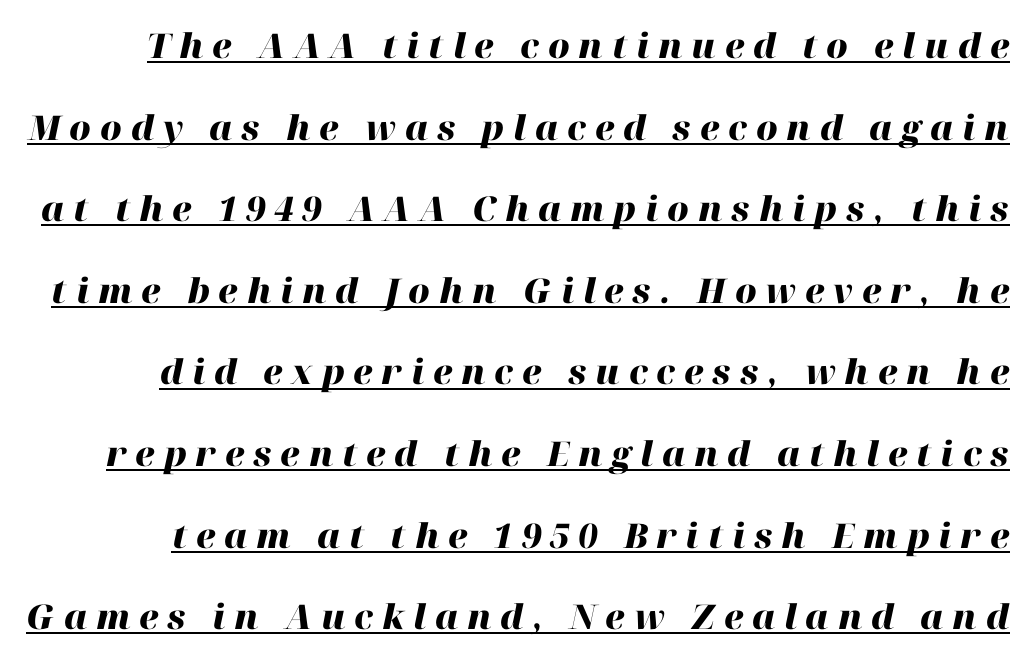
Q: Is the text bold? A: Yes.
Q: Is the text italic (slanted)? A: Yes, it leans right by about 12 degrees.
Q: Is the text underlined? A: Yes.
Q: Is the spacing between letters normal or unusually wide? A: Unusually wide.
Q: Is the spacing between lines tight, normal or loose? A: Loose.
Q: Width (condensed, normal, or wide)? A: Normal.
Q: Stroke contrast? A: High.
Q: x-height? A: Medium.
Q: Monospaced? A: No.
